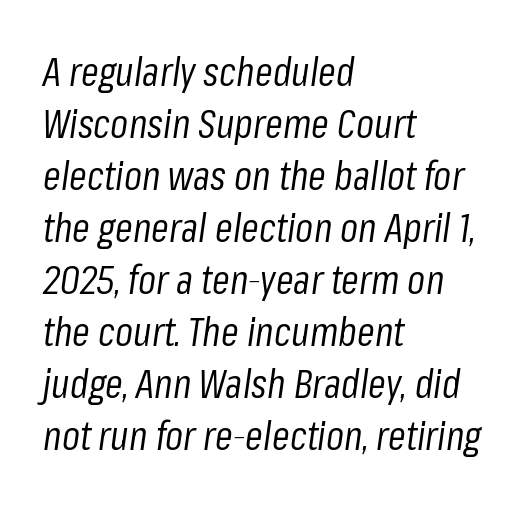
The passage shown is not bold in any degree. The vertical gap from one line to the next is medium. A clean baseline with only descenders dipping below it. Line beginnings align vertically; line endings do not. In terms of posture, this sample is oblique. The line texture is even and compact thanks to regular tracking.
